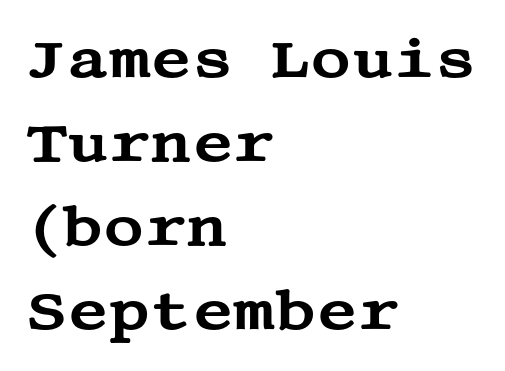
{"serif": "yes", "italic": "no", "width": "wide", "stroke_contrast": "medium", "x_height": "large", "underline": "no", "align": "left", "line_spacing": "normal", "line_spacing_ratio": 1.5, "letter_spacing": "normal", "letter_spacing_em": 0.0, "glyph_px": 56}
